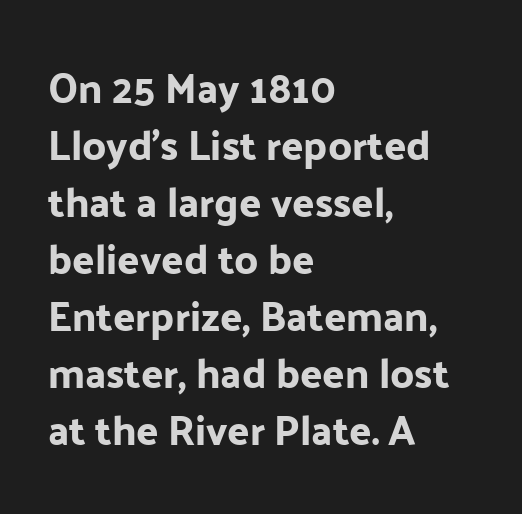
{"serif": "no", "italic": "no", "width": "normal", "stroke_contrast": "low", "x_height": "medium", "monospaced": "no", "underline": "no", "align": "left", "line_spacing": "normal", "line_spacing_ratio": 1.39, "letter_spacing": "normal", "letter_spacing_em": 0.0, "glyph_px": 41}
